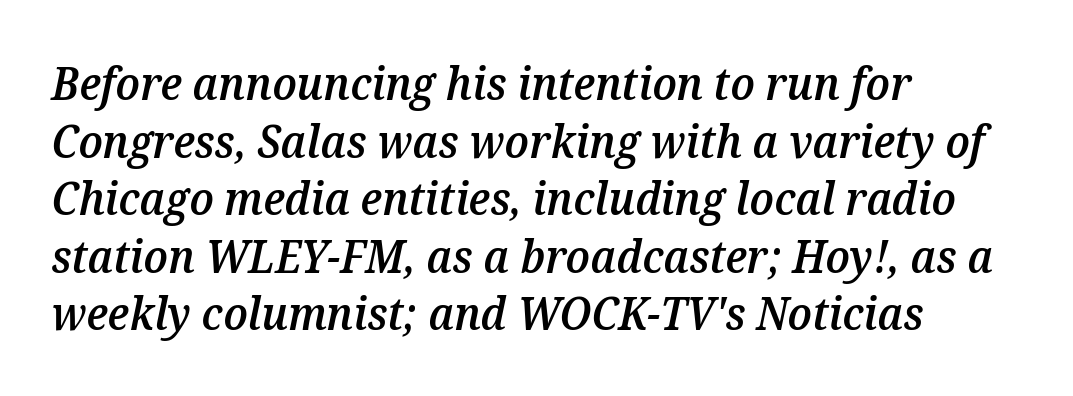
{"italic": "yes", "lean": "right", "slant_degrees": 12, "bold": "semi", "weight": "semibold", "width": "normal", "stroke_contrast": "medium", "x_height": "medium", "monospaced": "no", "underline": "no", "align": "left", "line_spacing": "normal", "line_spacing_ratio": 1.28, "letter_spacing": "normal", "letter_spacing_em": 0.0, "glyph_px": 45}
